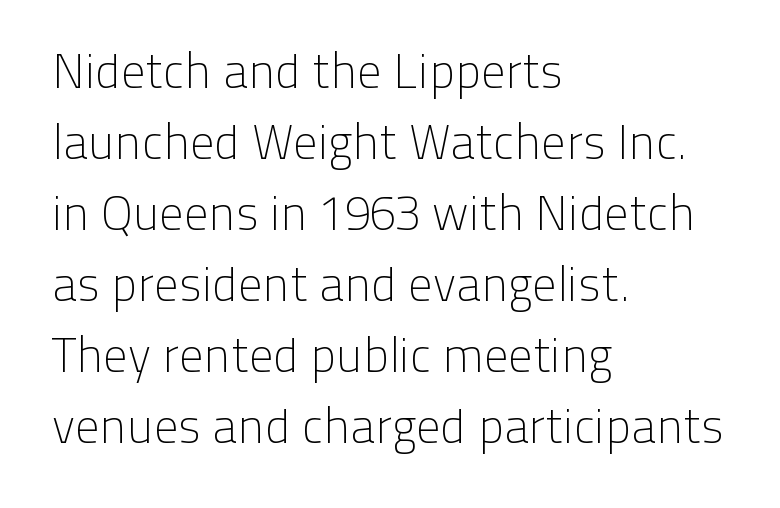
The image shows 48 px light sans-serif type, upright; set left-aligned, normal line spacing (1.48x), normal letter spacing, not underlined; low stroke contrast and a medium x-height.
